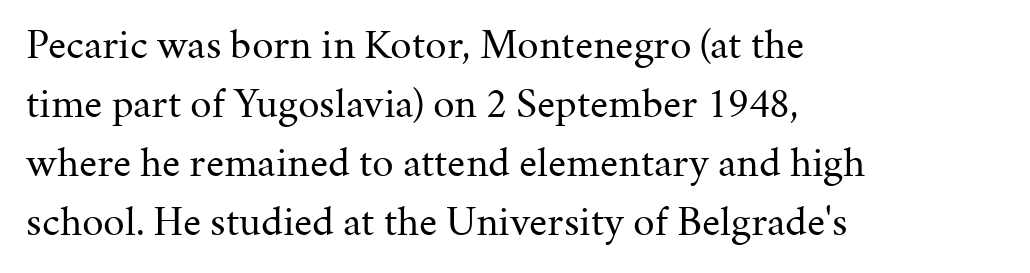
Spacing verdict: proportional, widths tailored to each character. The face looks like a standard text weight, possibly lighter. Caption: multi-line text, flush left, ragged right. This rendering leaves character spacing at its baseline value.
